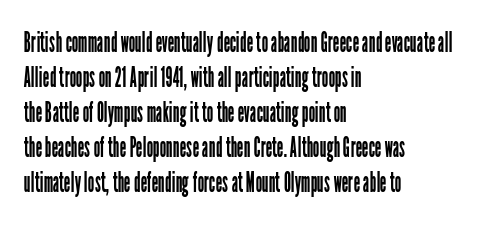
The font is comparable to plain body text, perhaps lighter. Nope, no serifs anywhere on these letters. You could not count columns in this text — the font is proportionally spaced. The axis of the letterforms is exactly vertical. Teacher's note: observe the even left margin — that is flush-left alignment. The line texture is even and compact thanks to regular tracking.
